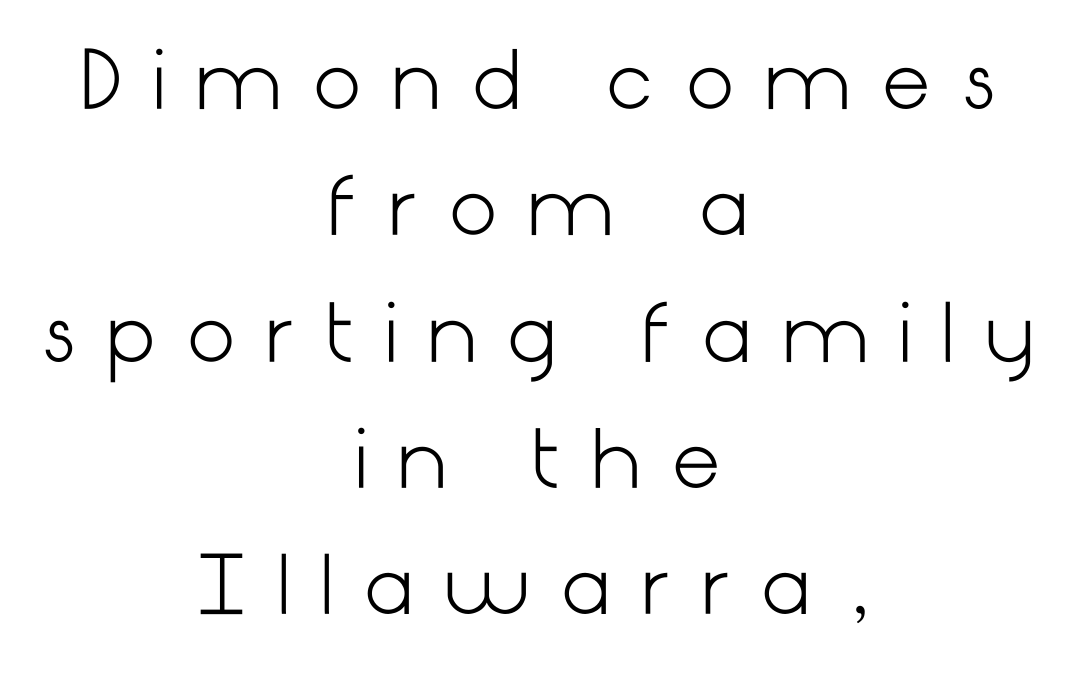
Style check: upright. The space directly below the letters is spotless. The line texture is sparse and dotted thanks to wide tracking. Successive baselines arrive at the customary interval. Vertical stems look standard width or narrower in stroke.
